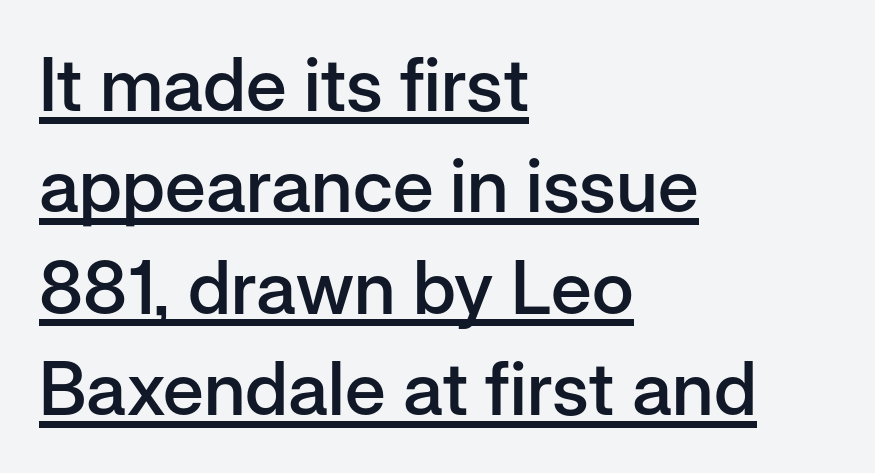
The image shows 74 px semibold sans-serif type, upright; set left-aligned, normal line spacing (1.37x), normal letter spacing, underlined; low stroke contrast and a medium x-height.
